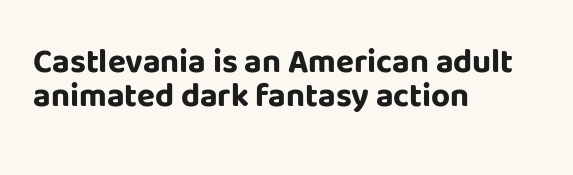
Q: Is the text bold? A: Yes.
Q: Is the text italic (slanted)? A: No, it is upright.
Q: Is the typeface a serif or a sans-serif typeface? A: Sans-serif.
Q: Is the text underlined? A: No.
Q: How is the paragraph aligned? A: Left-aligned.
Q: Is the spacing between letters normal or unusually wide? A: Normal.
Q: Is the spacing between lines tight, normal or loose? A: Tight.
Q: Width (condensed, normal, or wide)? A: Normal.
Q: Stroke contrast? A: Low.
Q: x-height? A: Large.
Q: Monospaced? A: No.
